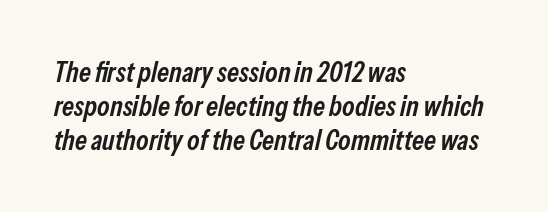
Caption: standard tracking, unaltered. Its strokes are somewhat broadened, the hallmark of semibold type. Proportional: the letters do not fall into vertical columns. In CSS terms this would be text-align: left. The area under the type is left untouched. Would a proofreader flag this as italicized? Yes.
